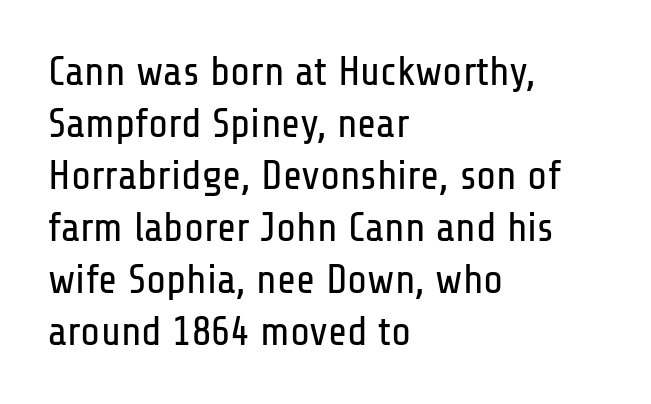
{"serif": "no", "italic": "no", "bold": "no", "weight": "regular", "width": "condensed", "stroke_contrast": "low", "x_height": "medium", "monospaced": "no", "underline": "no", "align": "left", "line_spacing": "normal", "line_spacing_ratio": 1.27, "letter_spacing": "normal", "letter_spacing_em": 0.0, "glyph_px": 41}
